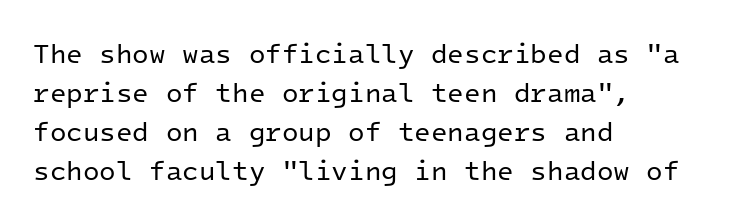
Default kerning and tracking; the words read as compact shapes. No heavy texture on the line: the type isn't bold. A roman cut, with each character standing at attention. Notice how the passage keeps a crisp vertical edge on the left only. Bare-footed words on every line.
